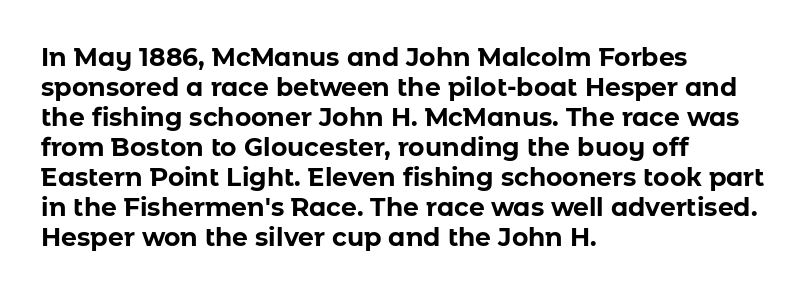
The image shows 25 px bold type, upright; set left-aligned, line spacing 1.2x, normal letter spacing, not underlined.
